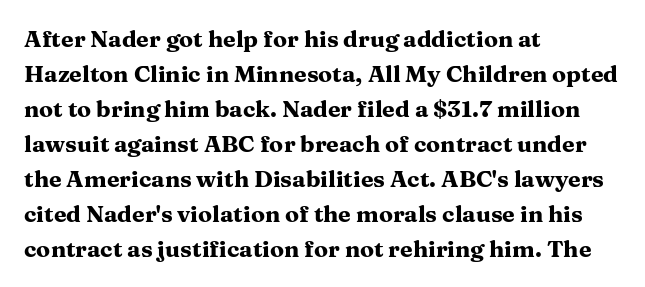
Q: Is the text bold? A: Yes.
Q: Is the text italic (slanted)? A: No, it is upright.
Q: Is the text underlined? A: No.
Q: How is the paragraph aligned? A: Left-aligned.
Q: Is the spacing between letters normal or unusually wide? A: Normal.
Q: Is the spacing between lines tight, normal or loose? A: Normal.
